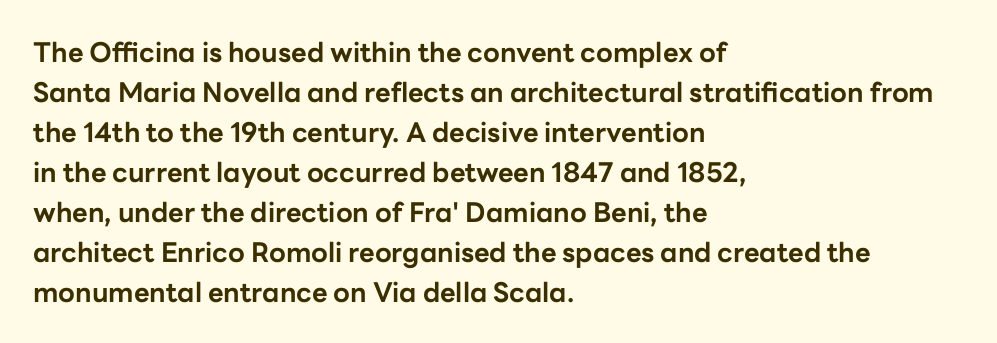
A student would call this left alignment; a typographer would say flush left, rag right. Lines of text with bare space underneath. Does the weight exceed regular? Yes, all the way to bold. Posture: vertical. The rows are spaced the way most documents space them. In terms of letterspacing, this is plain default setting.
